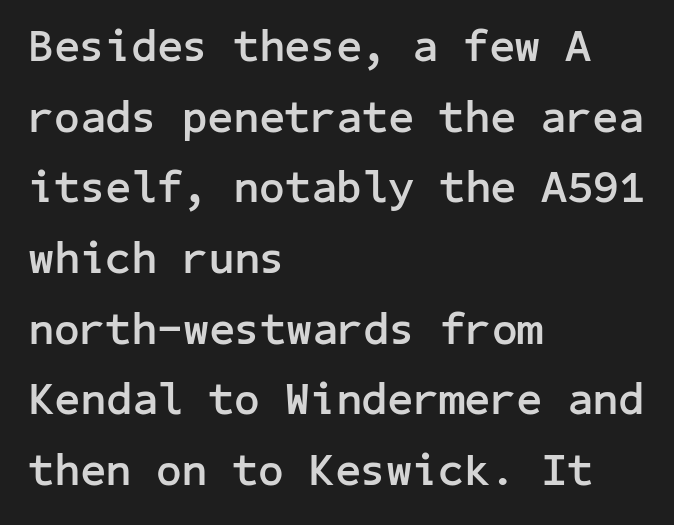
Q: Is the text bold? A: Yes.
Q: Is the text italic (slanted)? A: No, it is upright.
Q: Is the typeface a serif or a sans-serif typeface? A: Sans-serif.
Q: Is the text underlined? A: No.
Q: How is the paragraph aligned? A: Left-aligned.
Q: Is the spacing between letters normal or unusually wide? A: Normal.
Q: Is the spacing between lines tight, normal or loose? A: Normal.
Q: Width (condensed, normal, or wide)? A: Normal.
Q: Stroke contrast? A: Low.
Q: x-height? A: Medium.
